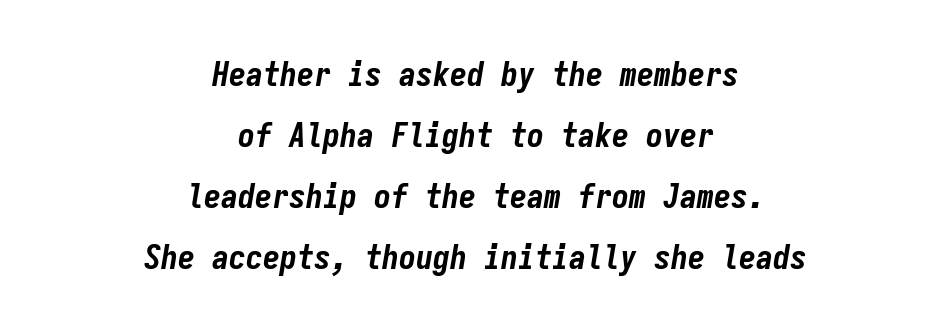
Is this a fixed-width face? Yes — each glyph sits in an identical cell. If you drew a line through each stem, it would be angled. The face used here has the dense, thick strokes of a bold. The text block is weighted toward neither margin, spreading evenly from the middle. Observe the ordinary spacing: letters are neighbours, not strangers.
